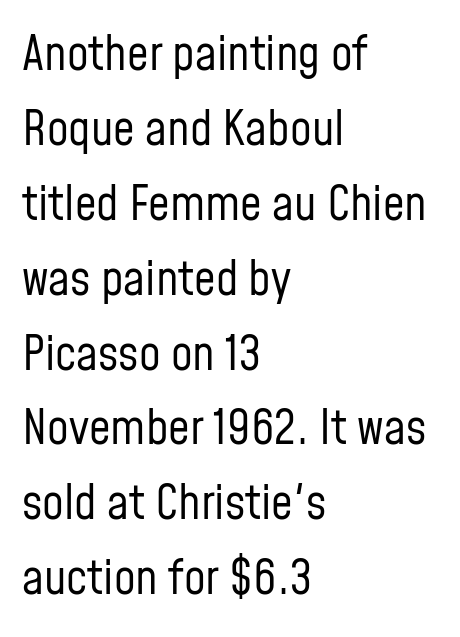
Heaviness? Minimal to ordinary, like unemphasized prose. Short note: letters normally spaced. Each new line begins a customary step beneath the previous one. Look at the bottom of the vertical strokes: they stop flat, with no serifs. Typeset ragged right — the left edge is the straight one. Think of a printed novel: that variable character pitch is what you see here.
